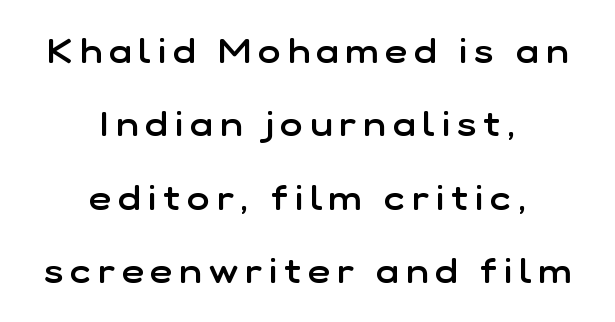
{"serif": "no", "italic": "no", "bold": "semi", "weight": "semibold", "width": "normal", "stroke_contrast": "low", "x_height": "medium", "monospaced": "no", "underline": "no", "align": "center", "line_spacing": "loose", "line_spacing_ratio": 2.16, "letter_spacing": "wide", "letter_spacing_em": 0.21, "glyph_px": 34}
